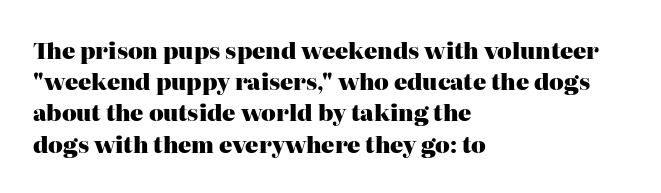
In CSS terms this would be text-align: left. Baseline-to-baseline distance is the conventional proportion of letter height. Notice how the stems are strictly vertical — no italics here. The space beneath each line is pristine and unruled. Spacing between characters is what you'd get straight out of the box. The passage shown is emphatically bold.
